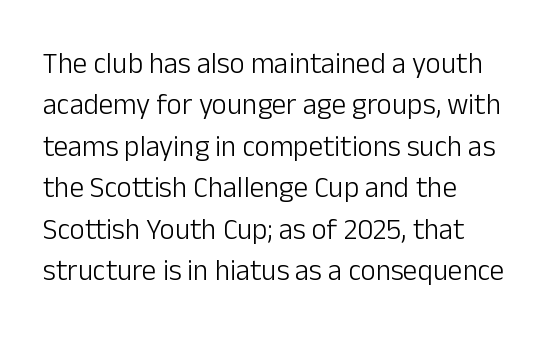
Q: Is the text bold? A: No.
Q: Is the text italic (slanted)? A: No, it is upright.
Q: Is the typeface a serif or a sans-serif typeface? A: Sans-serif.
Q: Is the text underlined? A: No.
Q: How is the paragraph aligned? A: Left-aligned.
Q: Is the spacing between letters normal or unusually wide? A: Normal.
Q: Is the spacing between lines tight, normal or loose? A: Normal.
Q: Width (condensed, normal, or wide)? A: Normal.
Q: Stroke contrast? A: Low.
Q: x-height? A: Medium.
Q: Monospaced? A: No.
